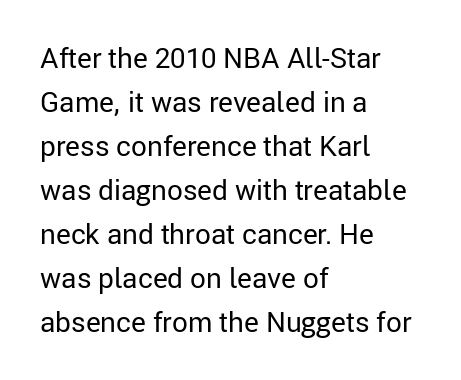
Q: Is the text bold? A: No.
Q: Is the text italic (slanted)? A: No, it is upright.
Q: Is the typeface a serif or a sans-serif typeface? A: Sans-serif.
Q: Is the text underlined? A: No.
Q: How is the paragraph aligned? A: Left-aligned.
Q: Is the spacing between letters normal or unusually wide? A: Normal.
Q: Is the spacing between lines tight, normal or loose? A: Normal.
Q: Width (condensed, normal, or wide)? A: Normal.
Q: Stroke contrast? A: Low.
Q: x-height? A: Medium.
Q: Monospaced? A: No.
